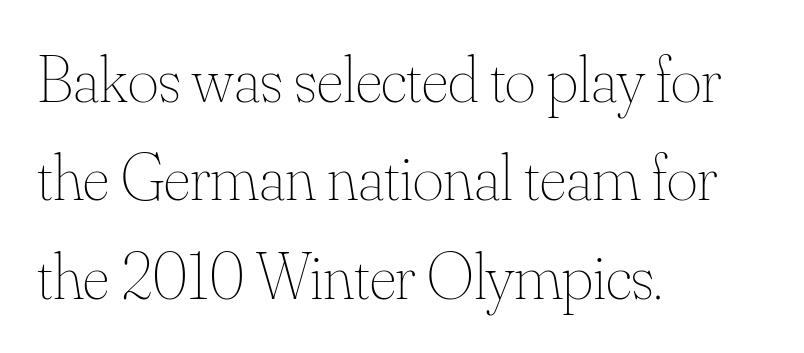
Q: Is the text bold? A: No.
Q: Is the text italic (slanted)? A: No, it is upright.
Q: Is the text underlined? A: No.
Q: How is the paragraph aligned? A: Left-aligned.
Q: Is the spacing between letters normal or unusually wide? A: Normal.
Q: Is the spacing between lines tight, normal or loose? A: Normal.
Q: Width (condensed, normal, or wide)? A: Normal.
Q: Stroke contrast? A: Medium.
Q: x-height? A: Small.
Q: Monospaced? A: No.
